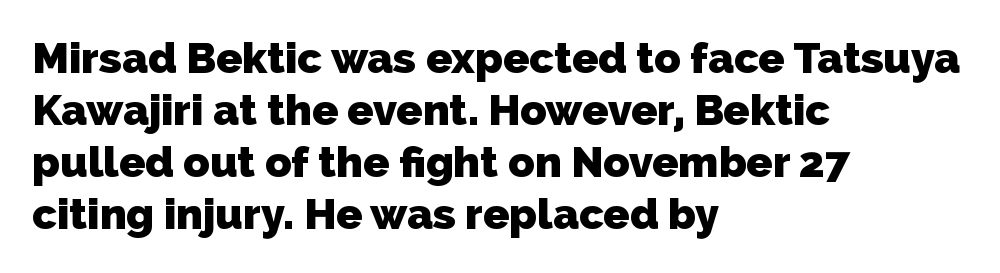
Q: Is the text bold? A: Yes.
Q: Is the typeface a serif or a sans-serif typeface? A: Sans-serif.
Q: Is the text underlined? A: No.
Q: How is the paragraph aligned? A: Left-aligned.
Q: Is the spacing between letters normal or unusually wide? A: Normal.
Q: Width (condensed, normal, or wide)? A: Normal.
Q: Stroke contrast? A: Low.
Q: x-height? A: Medium.
Q: Monospaced? A: No.
